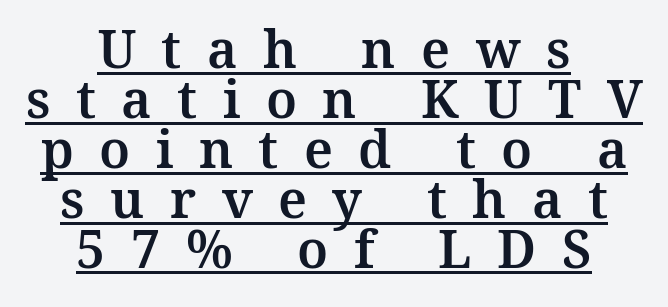
Designer's note — italics off, roman on. Each letter keeps its own natural width here, so spacing adapts to shape. Reading down the block, each line starts at a different indent, mirrored at its end. Note: serifs present on the glyphs. Rows of type sit shoulder to shoulder in the vertical direction. Observe the wide spacing: letters keep a clear distance from each other.
